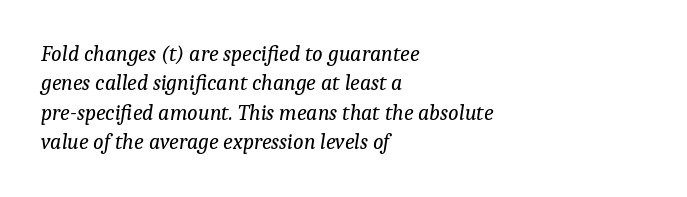
Q: Is the text bold? A: No.
Q: Is the text italic (slanted)? A: Yes, it leans right by about 9 degrees.
Q: Is the text underlined? A: No.
Q: How is the paragraph aligned? A: Left-aligned.
Q: Is the spacing between letters normal or unusually wide? A: Normal.
Q: Is the spacing between lines tight, normal or loose? A: Normal.
